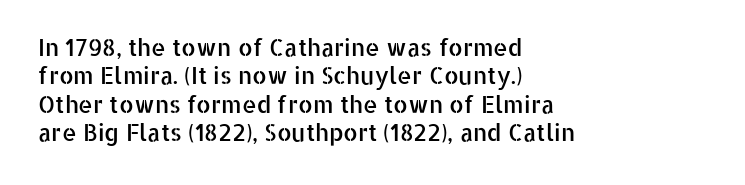
One-word summary of the alignment: left. These lines keep a tight, regular rhythm from letter to letter. Letters rest on an invisible, unmarked baseline. In terms of posture, this sample is upright.
